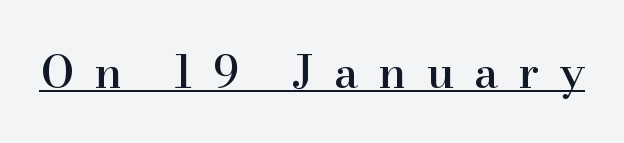
Q: Is the text italic (slanted)? A: No, it is upright.
Q: Is the typeface a serif or a sans-serif typeface? A: Serif.
Q: Is the text underlined? A: Yes.
Q: Is the spacing between letters normal or unusually wide? A: Unusually wide.
Q: Width (condensed, normal, or wide)? A: Normal.
Q: Stroke contrast? A: High.
Q: x-height? A: Small.
Q: Monospaced? A: No.
